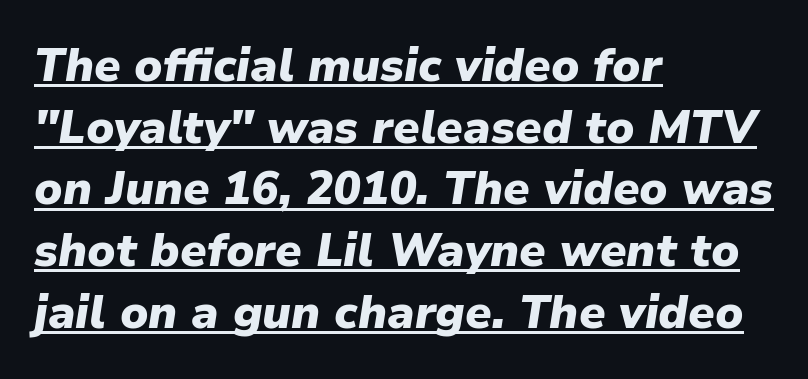
{"italic": "yes", "lean": "right", "slant_degrees": 9, "bold": "yes", "weight": "heavy", "width": "normal", "stroke_contrast": "low", "x_height": "medium", "monospaced": "no", "underline": "yes", "align": "left", "line_spacing": "normal", "line_spacing_ratio": 1.34, "letter_spacing": "normal", "letter_spacing_em": 0.0, "glyph_px": 46}
